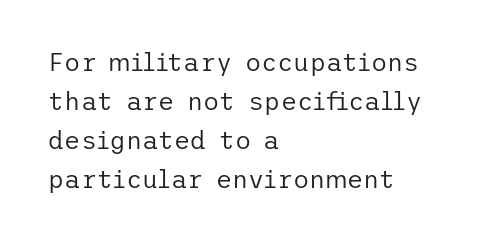
The image shows 25 px text type, upright; set left-aligned, normal line spacing (1.56x), normal letter spacing, not underlined.
